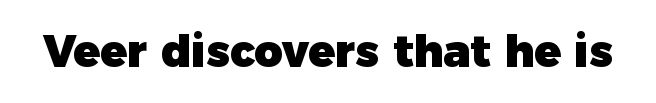
Do the letters lean? They stand straight. The gap between lines stays unmarked. Look at the stroke-to-counter ratio: heavy, a bold. This is sans-serif lettering, the kind often seen on screens and signage. The horizontal fit of the characters is conventional and even. A typesetter would call this proportional, since set widths differ per character.
